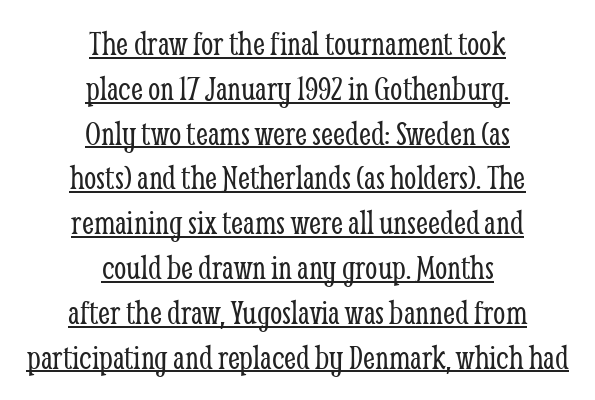
The specimen reads as upright at a glance. The font sits on the lighter half of the weight spectrum, regular included. The lettering is marked with a stroke running underneath it. Spacing between characters is what you'd get straight out of the box. The line-height multiplier appears to be the usual default. Is this a sans? No — the strokes have serifs.
